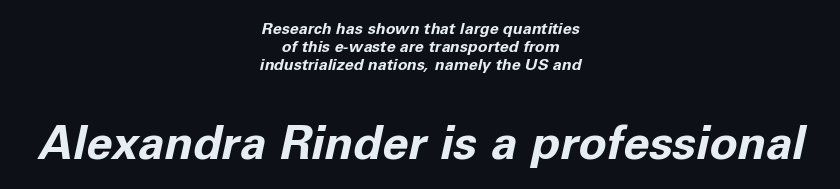
The passage shown is typed in a proportional face where columns would drift. Heavy-handed strokes throughout: this text is bold. No word sits above an underline. If you folded the block vertically in half, each line would mirror itself in length. Which of the two is more prominent by size? The second, at the bottom. Rows of type sit shoulder to shoulder in the vertical direction.
